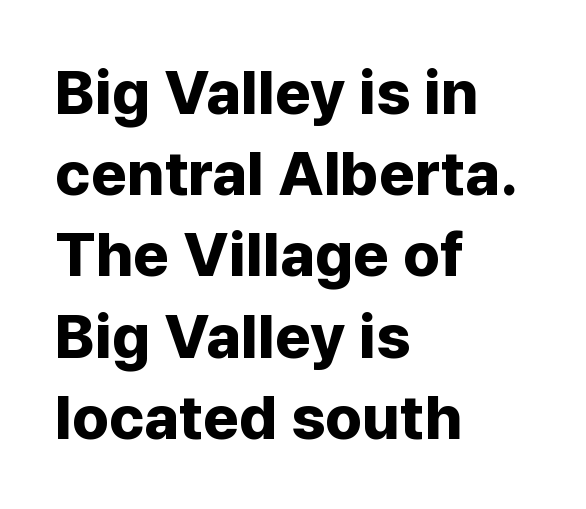
{"serif": "no", "italic": "no", "bold": "yes", "weight": "bold", "width": "normal", "stroke_contrast": "low", "x_height": "medium", "monospaced": "no", "underline": "no", "align": "left", "line_spacing": "normal", "line_spacing_ratio": 1.31, "letter_spacing": "normal", "letter_spacing_em": 0.0, "glyph_px": 62}
